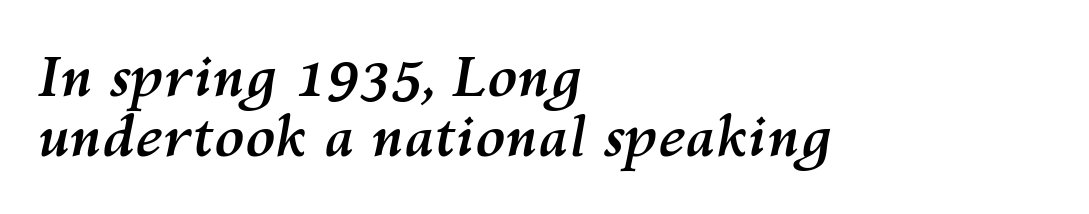
{"italic": "yes", "lean": "right", "slant_degrees": 10, "bold": "yes", "weight": "semibold", "width": "normal", "stroke_contrast": "medium", "x_height": "medium", "monospaced": "no", "underline": "no", "align": "left", "line_spacing": "tight", "line_spacing_ratio": 1.1, "letter_spacing": "normal", "letter_spacing_em": 0.0, "glyph_px": 55}
